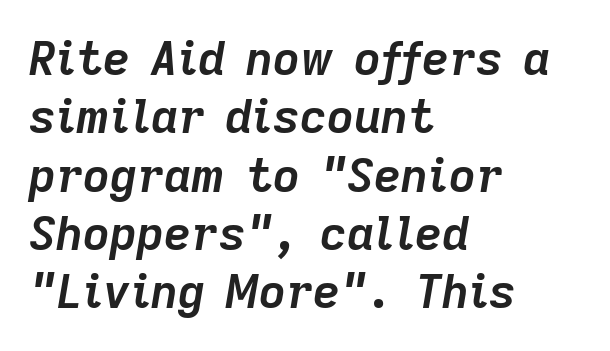
The image shows 47 px semibold type, italic (leaning right); set left-aligned, line spacing 1.24x, normal letter spacing, not underlined; low stroke contrast and a medium x-height.
